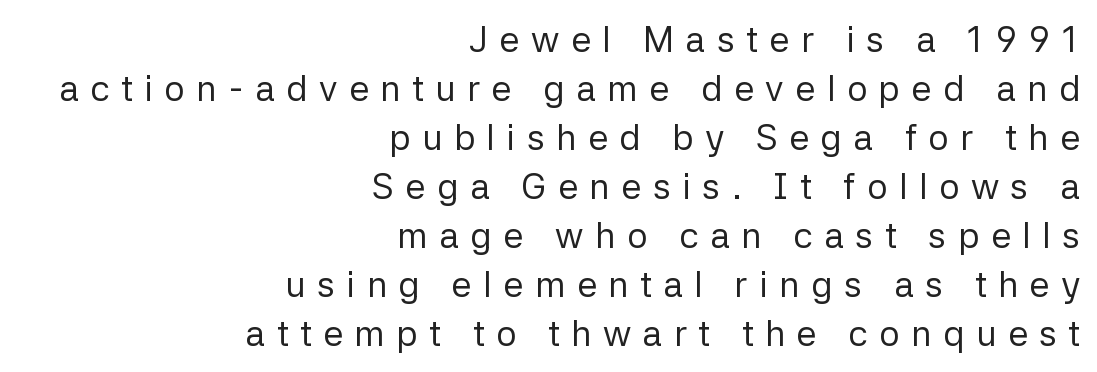
{"serif": "no", "italic": "no", "bold": "no", "weight": "regular", "width": "normal", "stroke_contrast": "low", "x_height": "medium", "monospaced": "no", "underline": "no", "align": "right", "line_spacing": "normal", "line_spacing_ratio": 1.36, "letter_spacing": "wide", "letter_spacing_em": 0.32, "glyph_px": 36}
